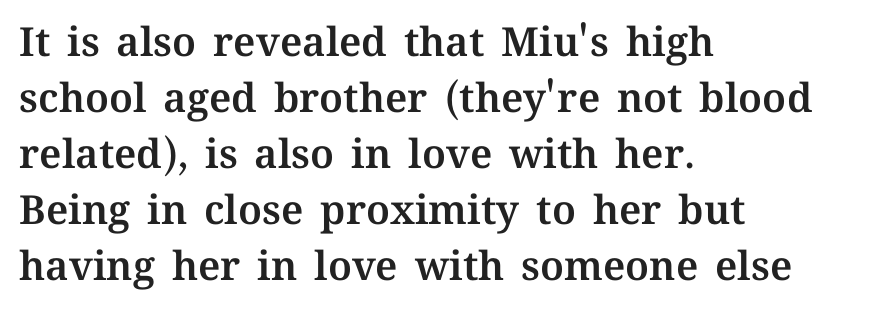
Leading: standard. The tracking reads as untouched default to a designer's eye. Visually the block forms a straight wall on the left and a jagged coastline on the right. The rendering uses natural spacing where letterforms have individual widths. Is there any slant? The stems are plumb. Underline: absent.
